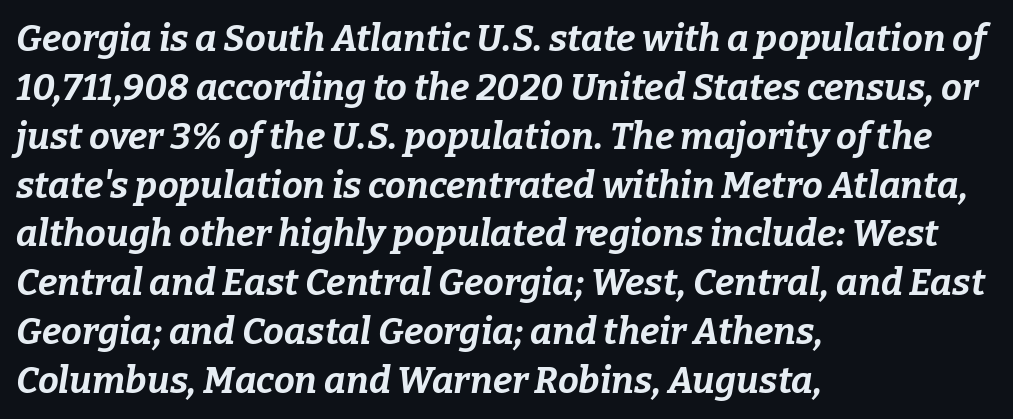
Decoration check: the copy has no underline. Standard letterfit; no display-style spreading of the glyphs. In CSS terms this would be text-align: left. If you measured baseline to baseline, you'd find a middling distance.
